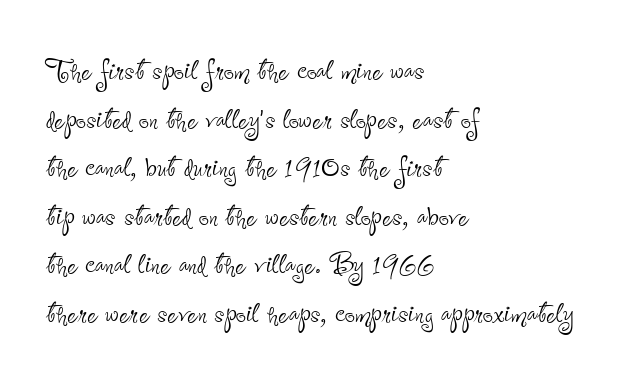
The image shows 36 px thin, condensed sans-serif type; set left-aligned, normal line spacing (1.35x), normal letter spacing, not underlined; low stroke contrast and a small x-height.
